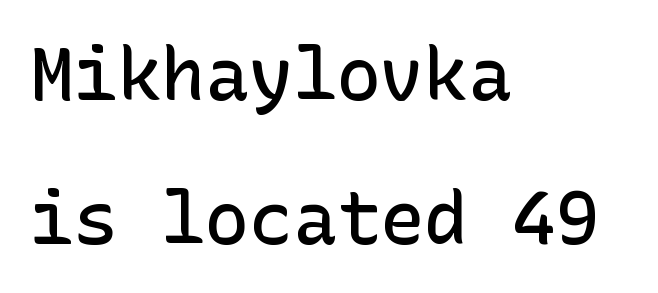
Check the space under the baseline: it is left empty. The leading is generous, giving the passage an open texture. In terms of posture, this sample is upright. Classification — sans serif. The tracking reads as untouched default to a designer's eye. Visually the block forms a straight wall on the left and a jagged coastline on the right.
